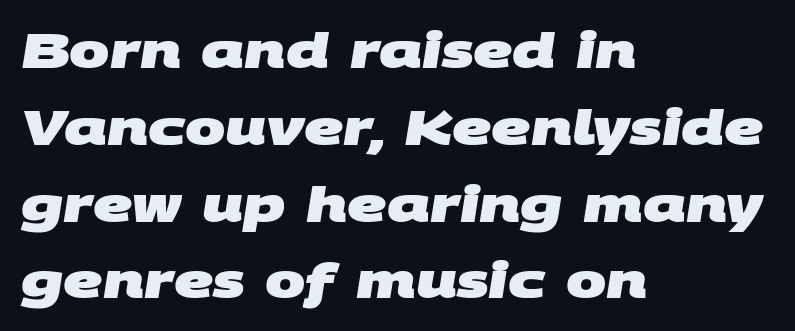
Q: Is the text bold? A: Yes.
Q: Is the typeface a serif or a sans-serif typeface? A: Sans-serif.
Q: Is the text underlined? A: No.
Q: How is the paragraph aligned? A: Left-aligned.
Q: Is the spacing between letters normal or unusually wide? A: Normal.
Q: Is the spacing between lines tight, normal or loose? A: Normal.
Q: Width (condensed, normal, or wide)? A: Wide.
Q: Stroke contrast? A: Medium.
Q: x-height? A: Large.
Q: Monospaced? A: No.
